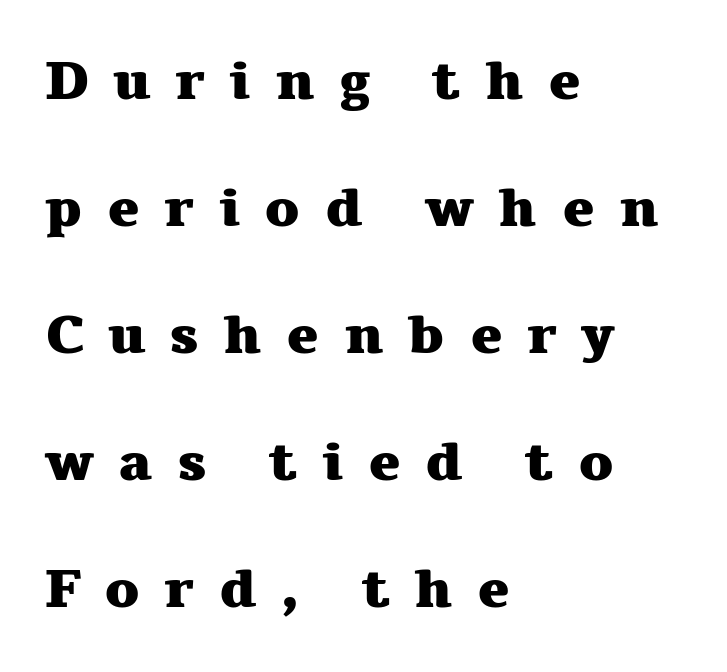
{"serif": "yes", "italic": "no", "bold": "yes", "weight": "heavy", "width": "wide", "stroke_contrast": "medium", "x_height": "medium", "monospaced": "no", "underline": "no", "align": "left", "line_spacing": "loose", "line_spacing_ratio": 2.35, "letter_spacing": "wide", "letter_spacing_em": 0.45, "glyph_px": 54}
